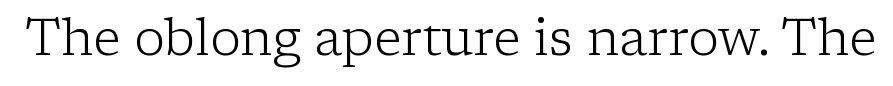
The face used here is proportionally spaced, like ordinary book or web type. Weight: in the light-to-regular range. The glyphs are unaccompanied by any horizontal stroke below them. In terms of letterform style, serifs are clearly present. This sample uses an upright cut, with every glyph sitting square on the baseline.
